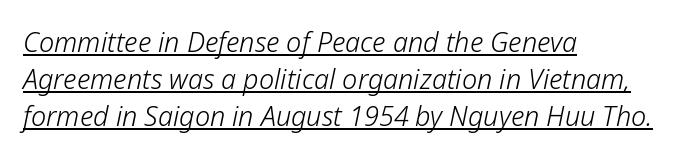
Every word sits above its own underline. The whole block is typeset with a tilt. This block has exactly the height ordinary leading produces. This rendering leaves character spacing at its baseline value. The weight tops out at a normal text grade. Every row of glyphs begins at an identical x-position on the left.
